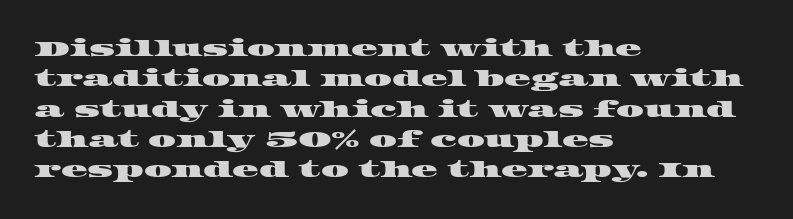
Anything drawn beneath the words? Only blank space. Inter-character spacing is left at the font's built-in metrics. Compared with a centered layout, this one pins lines to the left instead. Does the leading feel generous? No, just average.
